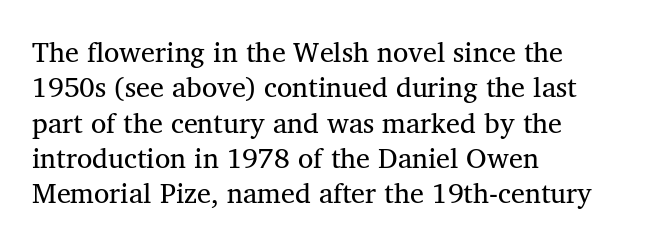
Q: Is the text bold? A: No.
Q: Is the text italic (slanted)? A: No, it is upright.
Q: Is the typeface a serif or a sans-serif typeface? A: Serif.
Q: Is the text underlined? A: No.
Q: How is the paragraph aligned? A: Left-aligned.
Q: Is the spacing between letters normal or unusually wide? A: Normal.
Q: Is the spacing between lines tight, normal or loose? A: Normal.
Q: Width (condensed, normal, or wide)? A: Normal.
Q: Stroke contrast? A: Medium.
Q: x-height? A: Medium.
Q: Monospaced? A: No.
